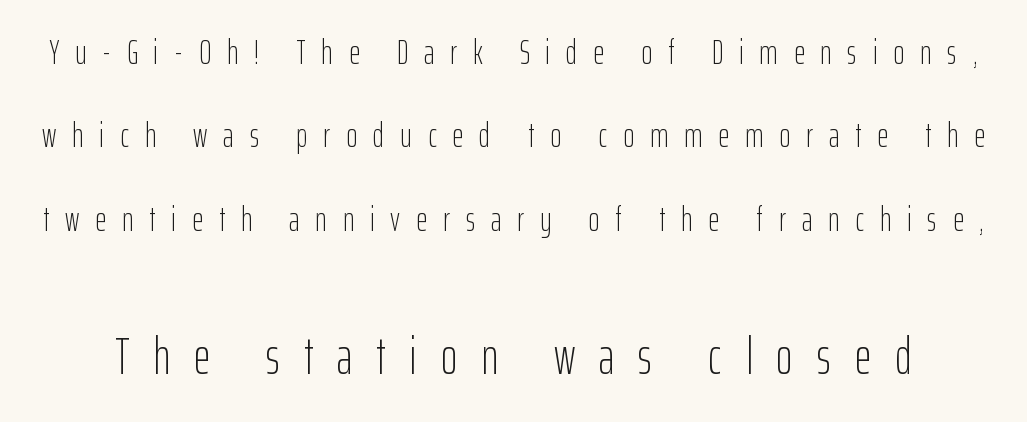
{"serif": "no", "italic": "no", "bold": "no", "weight": "light", "width": "condensed", "stroke_contrast": "low", "x_height": "medium", "monospaced": "no", "underline": "no", "line_spacing": "loose", "line_spacing_ratio": 2.45, "letter_spacing": "wide", "letter_spacing_em": 0.47, "larger_block": "second", "size_ratio": 1.5, "glyph_px": 51}
